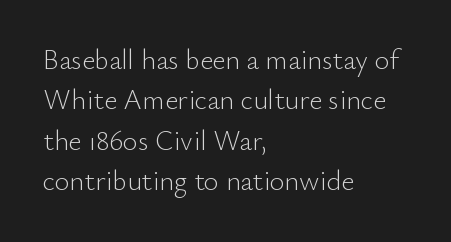
The image shows 28 px light sans-serif type, upright; set left-aligned, normal line spacing (1.44x), normal letter spacing, not underlined; low stroke contrast and a small x-height.
